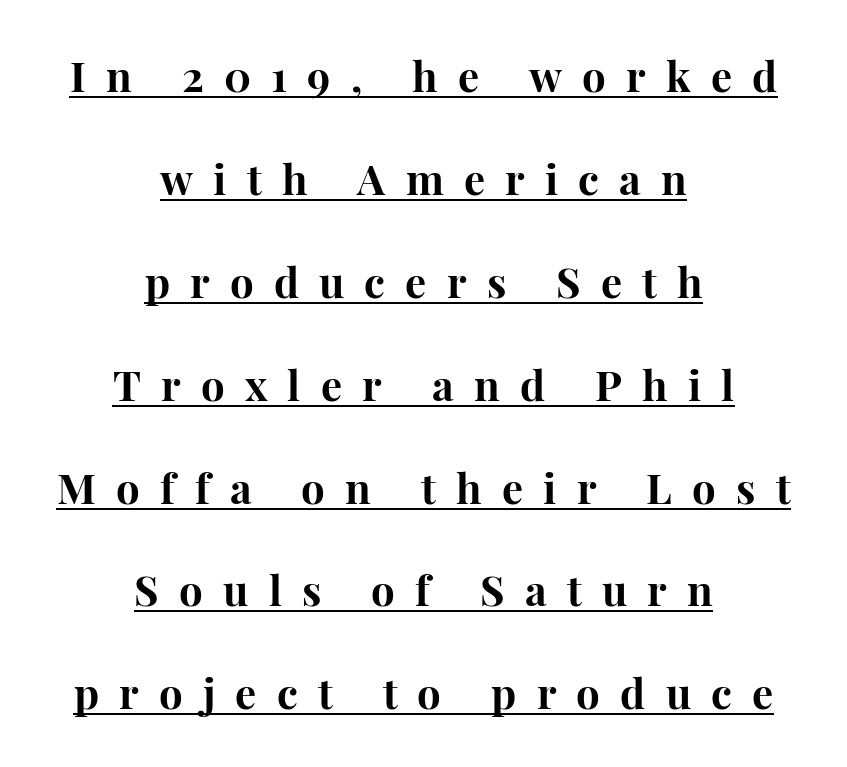
Q: Is the text bold? A: Yes.
Q: Is the text italic (slanted)? A: No, it is upright.
Q: Is the typeface a serif or a sans-serif typeface? A: Serif.
Q: Is the text underlined? A: Yes.
Q: How is the paragraph aligned? A: Centered.
Q: Is the spacing between letters normal or unusually wide? A: Unusually wide.
Q: Is the spacing between lines tight, normal or loose? A: Loose.
Q: Width (condensed, normal, or wide)? A: Normal.
Q: Stroke contrast? A: High.
Q: x-height? A: Medium.
Q: Monospaced? A: No.
